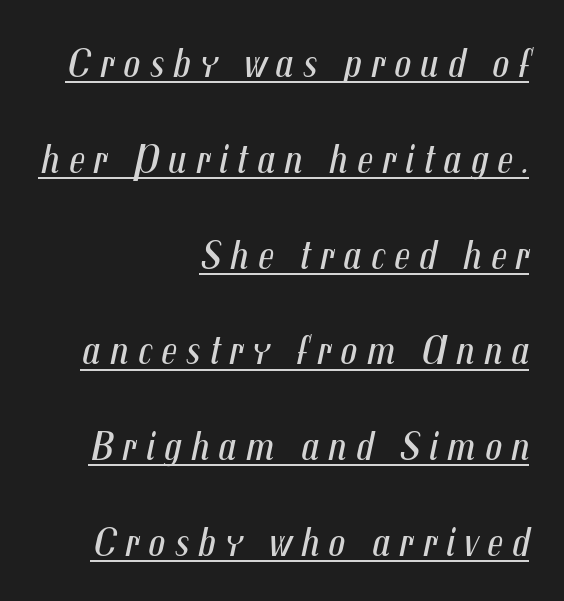
{"italic": "yes", "lean": "right", "slant_degrees": 12, "bold": "no", "weight": "regular", "width": "condensed", "stroke_contrast": "medium", "x_height": "medium", "monospaced": "no", "underline": "yes", "align": "right", "line_spacing": "loose", "line_spacing_ratio": 2.28, "letter_spacing": "wide", "letter_spacing_em": 0.21, "glyph_px": 42}
